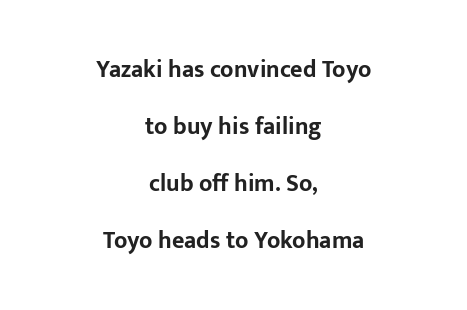
In terms of letterspacing, this is plain default setting. Glance below the letters and you will spot only blank space. The characters look thick and weighty, a clear bold. This sample uses an upright cut, with every glyph sitting square on the baseline.
